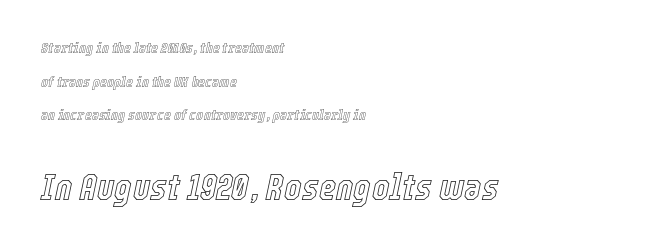
Q: Is the text italic (slanted)? A: Yes, it leans right by about 12 degrees.
Q: Is the text underlined? A: No.
Q: How is the paragraph aligned? A: Left-aligned.
Q: Is the spacing between letters normal or unusually wide? A: Normal.
Q: Is the spacing between lines tight, normal or loose? A: Loose.
Q: Which block of text is set in a larger size, the first (top) or the second (bottom)? A: The second (bottom) one.
Q: Width (condensed, normal, or wide)? A: Condensed.
Q: x-height? A: Medium.
Q: Monospaced? A: No.
